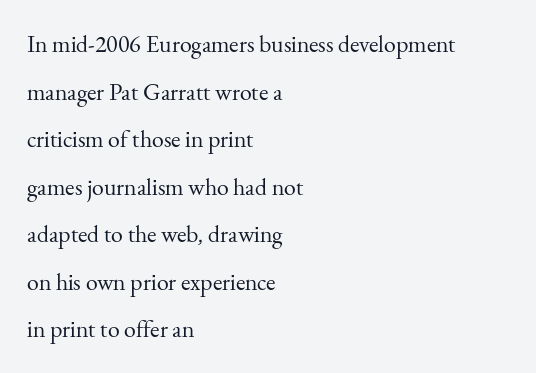
The image shows 24 px text type, upright; set left-aligned, loose line spacing (1.98x), normal letter spacing, not underlined.
